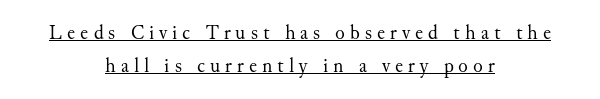
{"italic": "no", "bold": "no", "underline": "yes", "align": "center", "line_spacing": "normal", "line_spacing_ratio": 1.65, "letter_spacing": "wide", "letter_spacing_em": 0.25, "glyph_px": 20}
